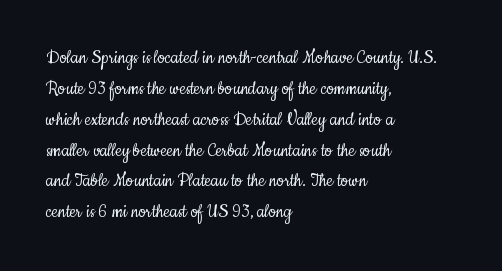
Leftover space on each line is placed entirely after the last word. The vertical gap from one line to the next is medium. The specimen omits any rule beneath the text block's lines.
